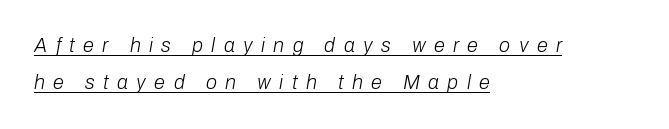
{"italic": "yes", "lean": "right", "slant_degrees": 10, "bold": "no", "underline": "yes", "align": "left", "line_spacing_ratio": 1.86, "letter_spacing": "wide", "letter_spacing_em": 0.42, "glyph_px": 20}
